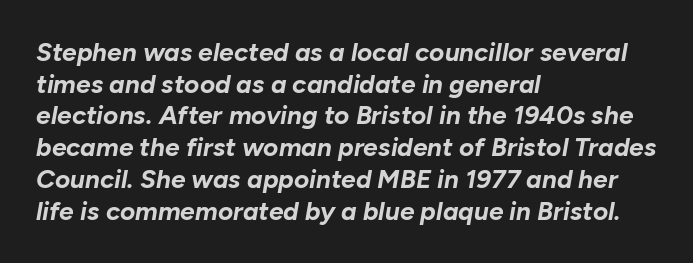
Q: Is the text bold? A: Yes.
Q: Is the text italic (slanted)? A: Yes, it leans right by about 10 degrees.
Q: Is the text underlined? A: No.
Q: How is the paragraph aligned? A: Left-aligned.
Q: Is the spacing between letters normal or unusually wide? A: Normal.
